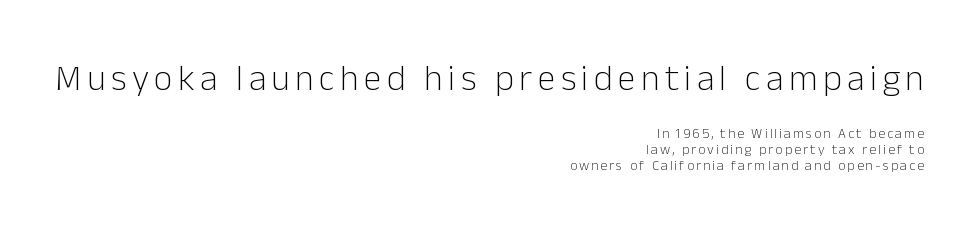
Just letters on the line, the space beneath them empty. The font family rendered here belongs to the sans-serif group. The characters are drawn with everyday or finer stroke widths. Size contrast runs from large at the top to small at the bottom.
